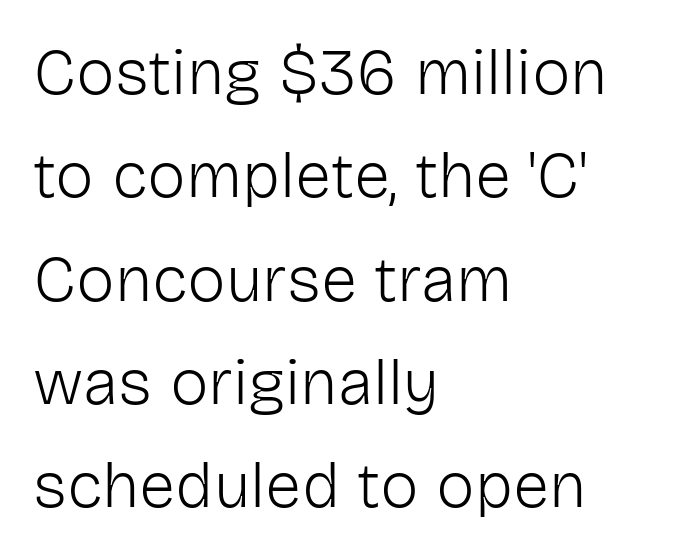
The image shows 65 px light sans-serif type, upright; set left-aligned, normal line spacing (1.59x), normal letter spacing, not underlined; low stroke contrast and a medium x-height.
